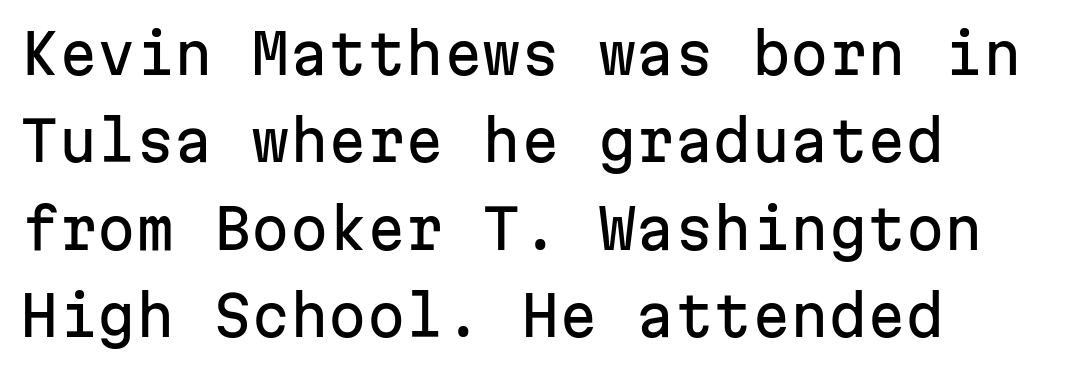
{"serif": "no", "italic": "no", "width": "normal", "stroke_contrast": "low", "x_height": "medium", "monospaced": "yes", "underline": "no", "align": "left", "line_spacing": "normal", "line_spacing_ratio": 1.59, "letter_spacing": "normal", "letter_spacing_em": 0.0, "glyph_px": 55}
